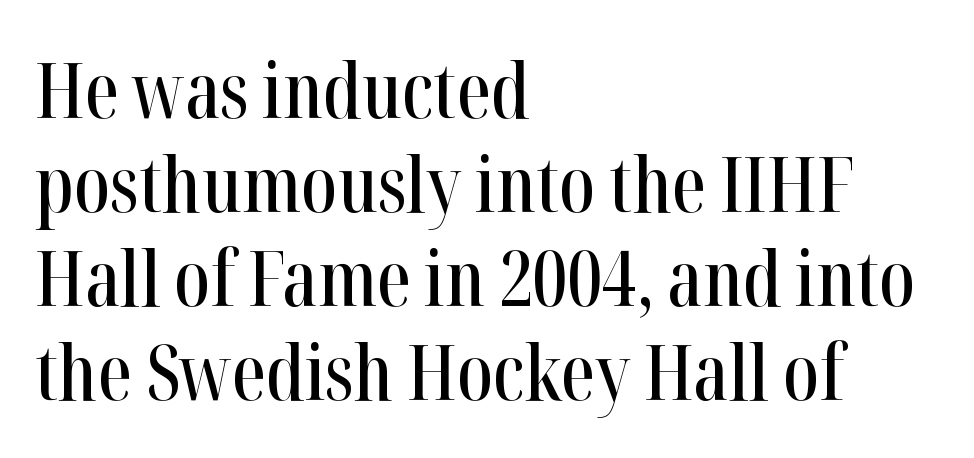
Examine the stroke ends and you'll spot serifs. Here the designer chose a conventional face with non-uniform glyph widths. Italic: no, the glyphs are upright roman. The passage shown is not underscored anywhere. Short and long lines alike share a common starting point at left.
